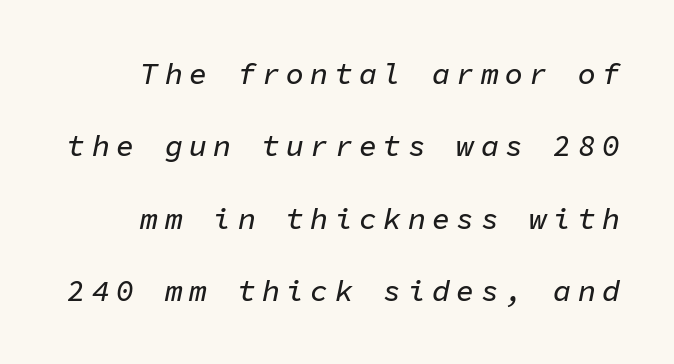
Q: Is the text italic (slanted)? A: Yes, it leans right by about 11 degrees.
Q: Is the text underlined? A: No.
Q: How is the paragraph aligned? A: Right-aligned.
Q: Is the spacing between letters normal or unusually wide? A: Unusually wide.
Q: Is the spacing between lines tight, normal or loose? A: Loose.
Q: Width (condensed, normal, or wide)? A: Normal.
Q: Stroke contrast? A: Low.
Q: x-height? A: Medium.
Q: Monospaced? A: Yes.
